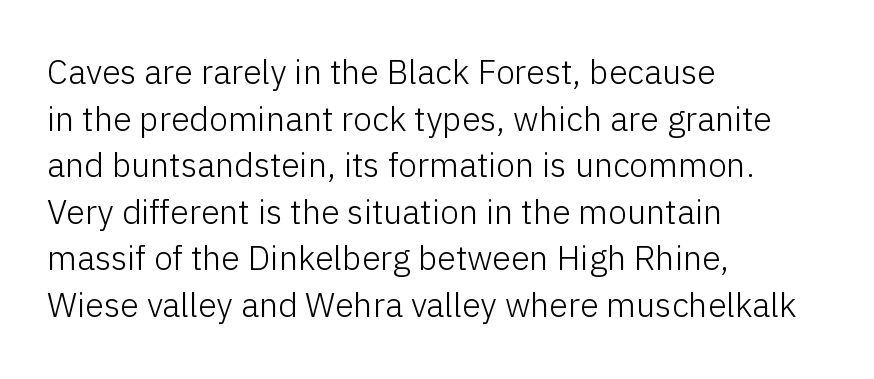
Q: Is the text bold? A: No.
Q: Is the text italic (slanted)? A: No, it is upright.
Q: Is the typeface a serif or a sans-serif typeface? A: Sans-serif.
Q: Is the text underlined? A: No.
Q: How is the paragraph aligned? A: Left-aligned.
Q: Is the spacing between letters normal or unusually wide? A: Normal.
Q: Is the spacing between lines tight, normal or loose? A: Normal.
Q: Width (condensed, normal, or wide)? A: Normal.
Q: Stroke contrast? A: Low.
Q: x-height? A: Medium.
Q: Monospaced? A: No.
